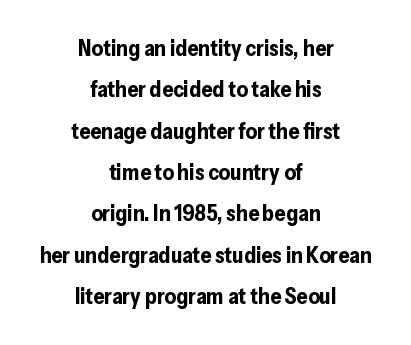
Q: Is the text bold? A: Yes.
Q: Is the text italic (slanted)? A: No, it is upright.
Q: Is the text underlined? A: No.
Q: How is the paragraph aligned? A: Centered.
Q: Is the spacing between letters normal or unusually wide? A: Normal.
